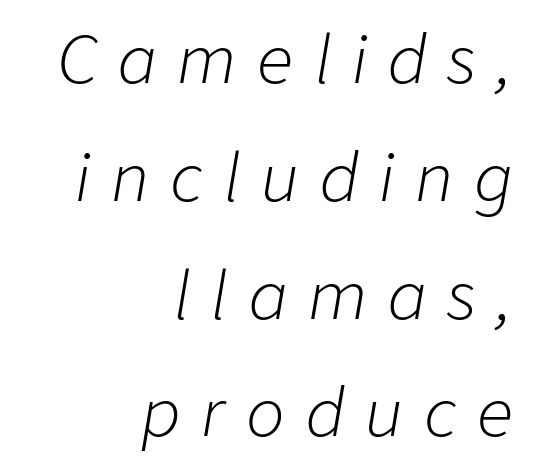
The image shows 64 px light type, italic (leaning right); set right-aligned, line spacing 1.84x, unusually wide letter spacing (+0.33 em), not underlined; low stroke contrast and a medium x-height.
